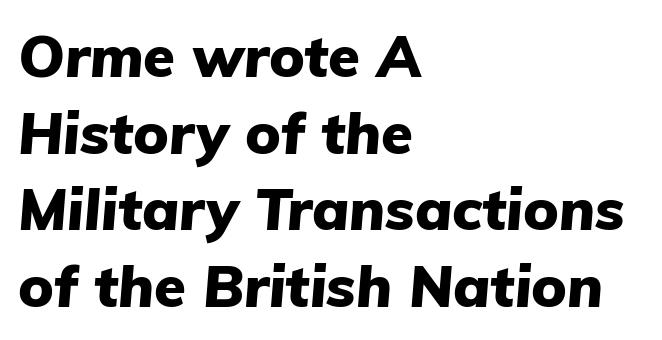
Q: Is the text bold? A: Yes.
Q: Is the text italic (slanted)? A: Yes, it leans right by about 5 degrees.
Q: Is the text underlined? A: No.
Q: How is the paragraph aligned? A: Left-aligned.
Q: Is the spacing between letters normal or unusually wide? A: Normal.
Q: Is the spacing between lines tight, normal or loose? A: Normal.
Q: Width (condensed, normal, or wide)? A: Normal.
Q: Stroke contrast? A: Low.
Q: x-height? A: Medium.
Q: Monospaced? A: No.
